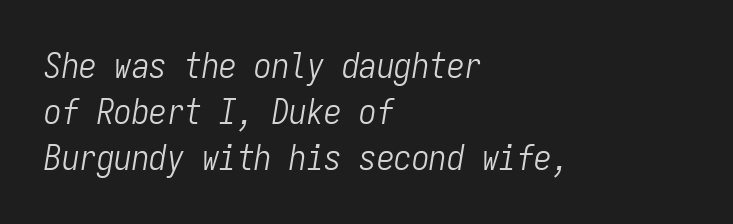
{"italic": "yes", "lean": "right", "slant_degrees": 9, "bold": "no", "weight": "light", "width": "condensed", "stroke_contrast": "low", "x_height": "medium", "monospaced": "yes", "underline": "no", "align": "left", "line_spacing": "normal", "line_spacing_ratio": 1.31, "letter_spacing": "normal", "letter_spacing_em": 0.0, "glyph_px": 35}
